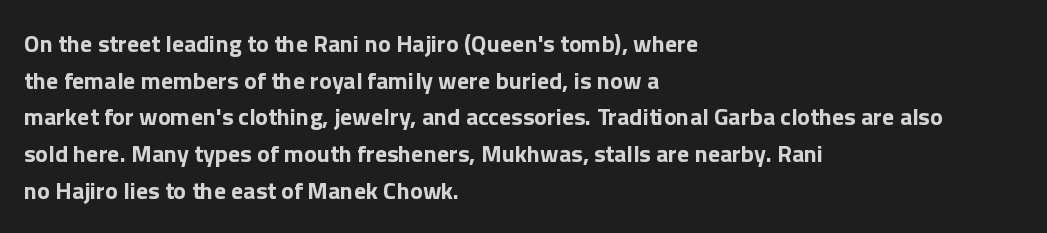
The image shows 24 px bold type, upright; set left-aligned, normal line spacing (1.53x), normal letter spacing, not underlined.
